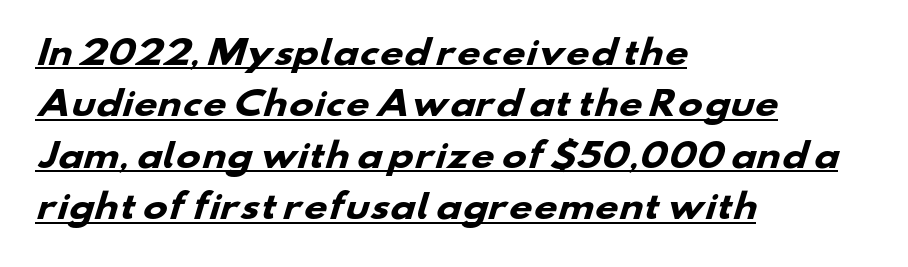
Q: Is the text bold? A: Yes.
Q: Is the typeface a serif or a sans-serif typeface? A: Sans-serif.
Q: Is the text underlined? A: Yes.
Q: How is the paragraph aligned? A: Left-aligned.
Q: Is the spacing between letters normal or unusually wide? A: Normal.
Q: Is the spacing between lines tight, normal or loose? A: Normal.
Q: Width (condensed, normal, or wide)? A: Wide.
Q: Stroke contrast? A: Low.
Q: x-height? A: Small.
Q: Monospaced? A: No.
